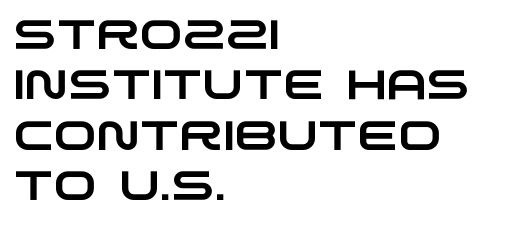
The space directly below the letters is spotless. The rendering anchors every line to the left-hand side. A typesetter would call this proportional, since set widths differ per character. You can tell from the bare stems that sans-serif type was used. In terms of letterspacing, this is plain default setting.
